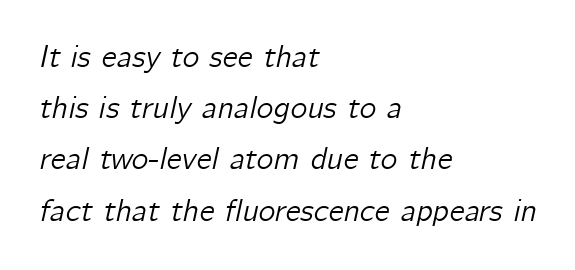
Posture: slanted. Here the designer chose a conventional face with non-uniform glyph widths. Does the copy run flush right? No — it runs flush left. Honestly, the letter spacing is just normal — you wouldn't notice it. The glyphs are unaccompanied by any horizontal stroke below them.
